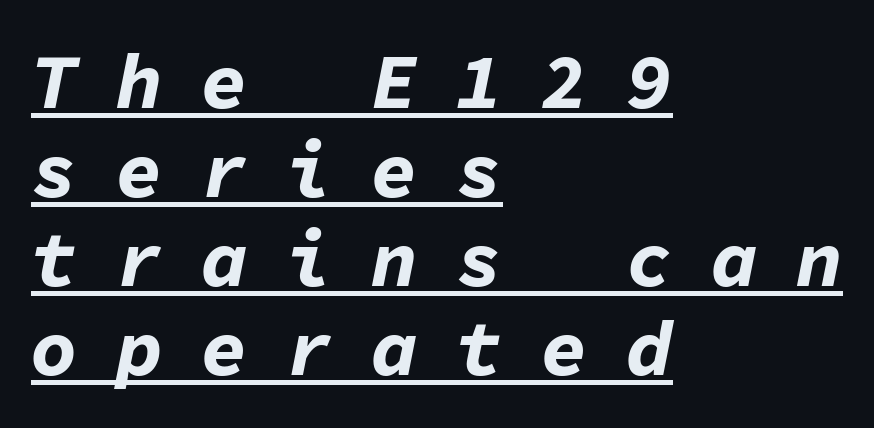
Q: Is the text bold? A: Yes.
Q: Is the text italic (slanted)? A: Yes, it leans right by about 11 degrees.
Q: Is the text underlined? A: Yes.
Q: How is the paragraph aligned? A: Left-aligned.
Q: Is the spacing between letters normal or unusually wide? A: Unusually wide.
Q: Is the spacing between lines tight, normal or loose? A: Tight.
Q: Width (condensed, normal, or wide)? A: Normal.
Q: Stroke contrast? A: Low.
Q: x-height? A: Medium.
Q: Monospaced? A: Yes.
